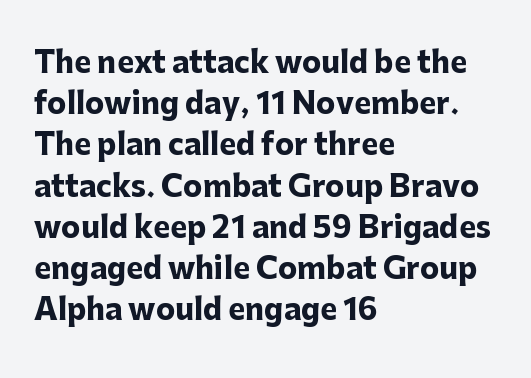
Spacing verdict: proportional, widths tailored to each character. There is no visible air inserted between adjacent glyphs. The passage shown stacks its lines at a standard gap. Font category for this specimen: sans-serif. The gap between lines stays unmarked.
